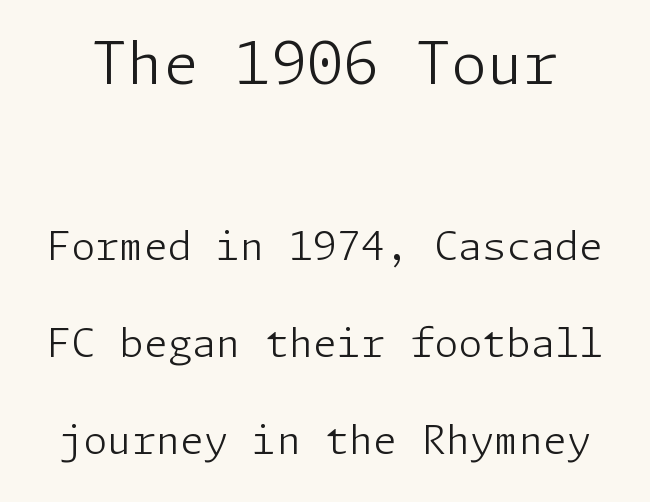
Q: Is the text bold? A: No.
Q: Is the text italic (slanted)? A: No, it is upright.
Q: Is the typeface a serif or a sans-serif typeface? A: Sans-serif.
Q: Is the text underlined? A: No.
Q: Is the spacing between letters normal or unusually wide? A: Normal.
Q: Is the spacing between lines tight, normal or loose? A: Loose.
Q: Which block of text is set in a larger size, the first (top) or the second (bottom)? A: The first (top) one.
Q: Width (condensed, normal, or wide)? A: Normal.
Q: Stroke contrast? A: Low.
Q: x-height? A: Medium.
